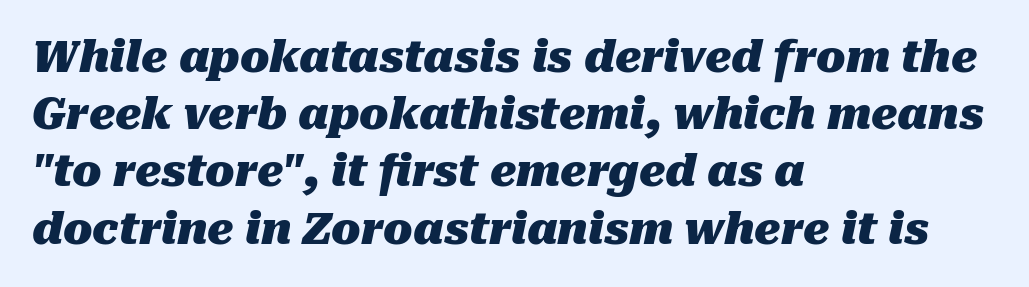
{"italic": "yes", "lean": "right", "slant_degrees": 10, "bold": "yes", "weight": "heavy", "width": "normal", "stroke_contrast": "medium", "x_height": "medium", "monospaced": "no", "underline": "no", "align": "left", "line_spacing": "normal", "line_spacing_ratio": 1.33, "letter_spacing": "normal", "letter_spacing_em": 0.0, "glyph_px": 43}
